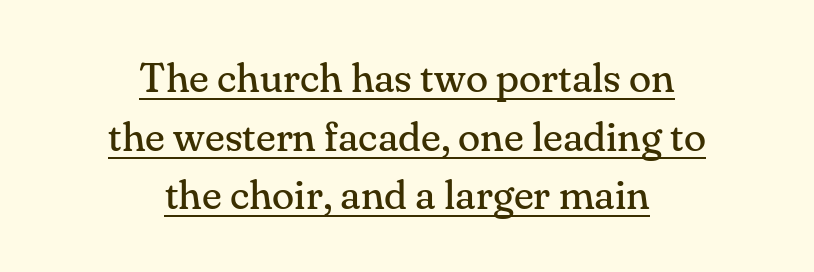
Q: Is the text bold? A: No.
Q: Is the text italic (slanted)? A: No, it is upright.
Q: Is the typeface a serif or a sans-serif typeface? A: Serif.
Q: Is the text underlined? A: Yes.
Q: How is the paragraph aligned? A: Centered.
Q: Is the spacing between letters normal or unusually wide? A: Normal.
Q: Is the spacing between lines tight, normal or loose? A: Normal.
Q: Width (condensed, normal, or wide)? A: Normal.
Q: Stroke contrast? A: Medium.
Q: x-height? A: Small.
Q: Monospaced? A: No.
